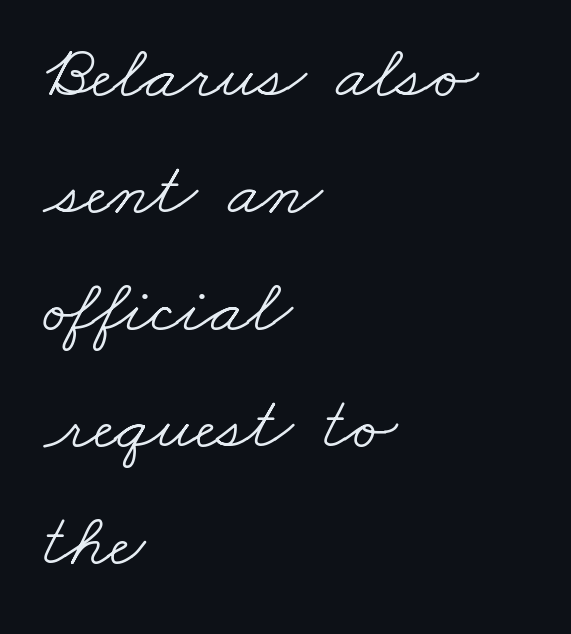
The image shows 76 px light, wide serif type; set left-aligned, normal line spacing (1.54x), normal letter spacing, not underlined; low stroke contrast and a small x-height.
